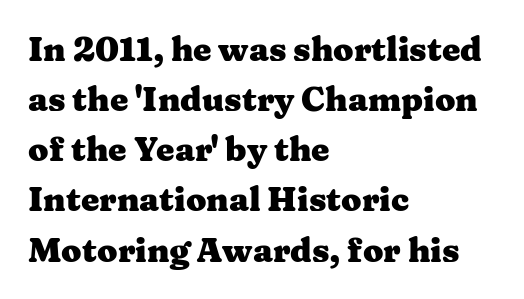
Q: Is the text bold? A: Yes.
Q: Is the text italic (slanted)? A: No, it is upright.
Q: Is the typeface a serif or a sans-serif typeface? A: Serif.
Q: Is the text underlined? A: No.
Q: How is the paragraph aligned? A: Left-aligned.
Q: Is the spacing between letters normal or unusually wide? A: Normal.
Q: Is the spacing between lines tight, normal or loose? A: Normal.
Q: Width (condensed, normal, or wide)? A: Wide.
Q: Stroke contrast? A: Medium.
Q: x-height? A: Medium.
Q: Monospaced? A: No.
